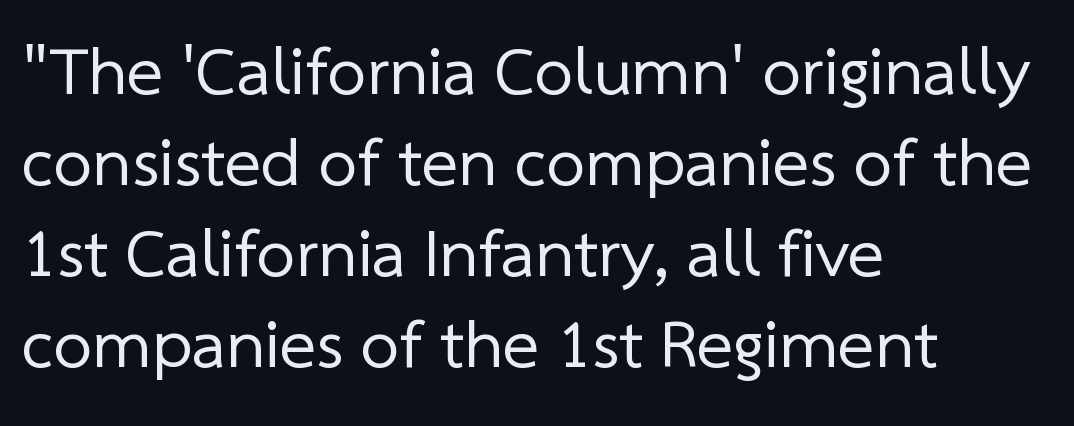
The image shows 69 px regular-weight sans-serif type; set left-aligned, normal line spacing (1.32x), normal letter spacing, not underlined; low stroke contrast and a medium x-height.
